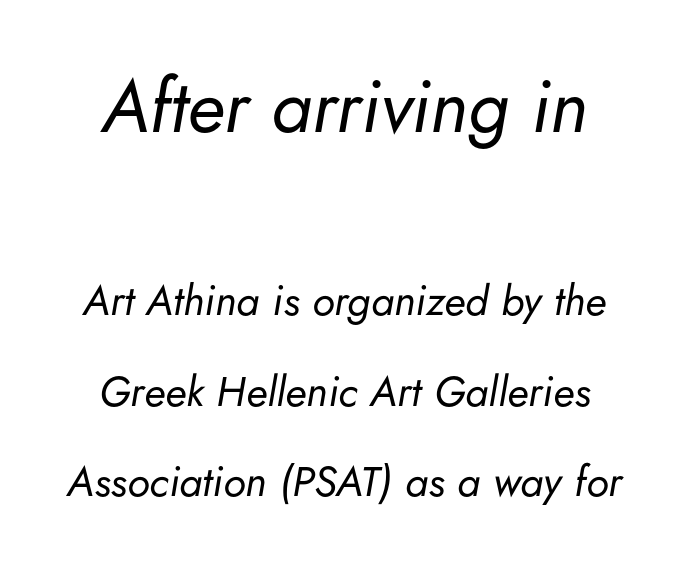
Top chunk: large. Bottom chunk: small. Between one letter and the next there's only the usual sliver of space. These lines are rendered in a variable-pitch font. Observe the lean: these are italic letterforms. The characters are drawn with everyday or finer stroke widths.
